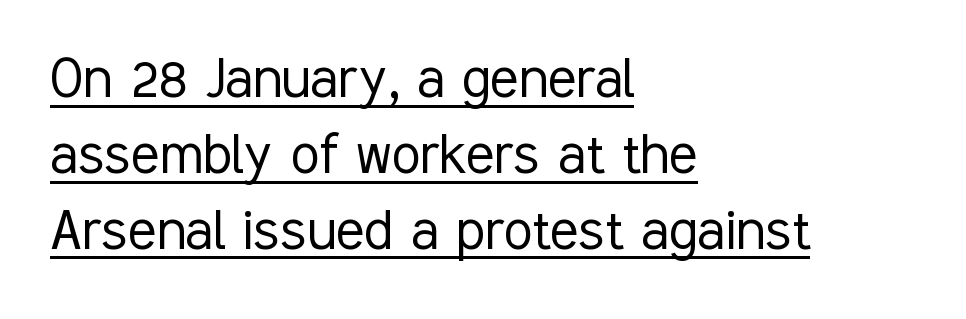
Q: Is the text bold? A: No.
Q: Is the text italic (slanted)? A: No, it is upright.
Q: Is the typeface a serif or a sans-serif typeface? A: Sans-serif.
Q: Is the text underlined? A: Yes.
Q: How is the paragraph aligned? A: Left-aligned.
Q: Is the spacing between letters normal or unusually wide? A: Normal.
Q: Is the spacing between lines tight, normal or loose? A: Tight.
Q: Width (condensed, normal, or wide)? A: Condensed.
Q: Stroke contrast? A: Low.
Q: x-height? A: Medium.
Q: Monospaced? A: No.
